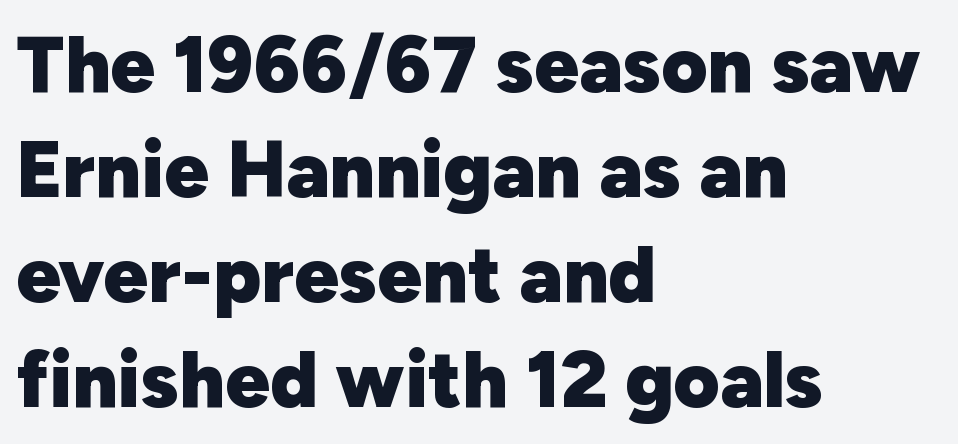
Q: Is the text bold? A: Yes.
Q: Is the text italic (slanted)? A: No, it is upright.
Q: Is the typeface a serif or a sans-serif typeface? A: Sans-serif.
Q: Is the text underlined? A: No.
Q: How is the paragraph aligned? A: Left-aligned.
Q: Is the spacing between letters normal or unusually wide? A: Normal.
Q: Is the spacing between lines tight, normal or loose? A: Normal.
Q: Width (condensed, normal, or wide)? A: Normal.
Q: Stroke contrast? A: Low.
Q: x-height? A: Medium.
Q: Monospaced? A: No.
